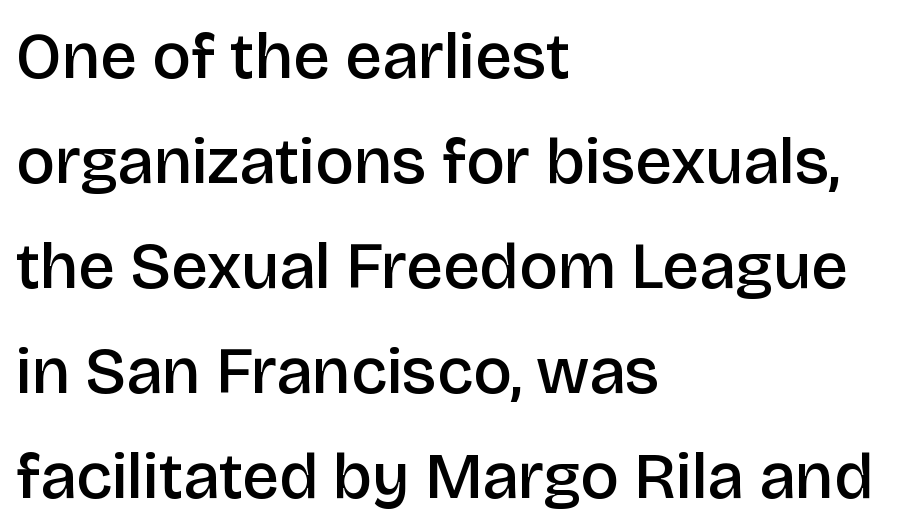
{"serif": "no", "italic": "no", "bold": "semi", "weight": "semibold", "width": "normal", "stroke_contrast": "low", "x_height": "large", "monospaced": "no", "underline": "no", "align": "left", "line_spacing": "normal", "line_spacing_ratio": 1.59, "letter_spacing": "normal", "letter_spacing_em": 0.0, "glyph_px": 66}
